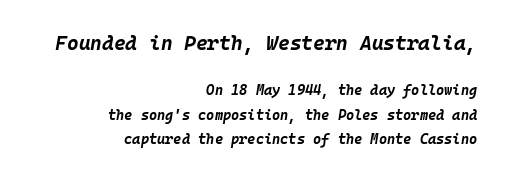
The image shows 20 px bold type, italic (leaning right); set right-aligned, line spacing 1.76x, normal letter spacing, not underlined; the first (top) block is 1.43x larger.
